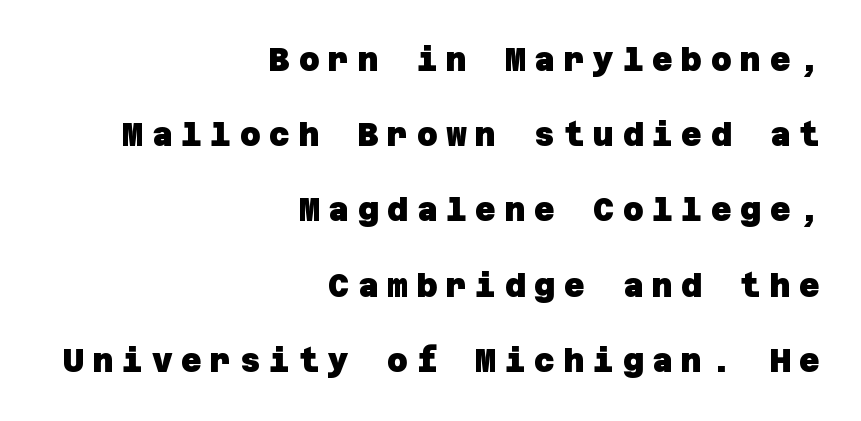
{"serif": "no", "bold": "yes", "weight": "heavy", "width": "normal", "stroke_contrast": "low", "x_height": "large", "underline": "no", "align": "right", "line_spacing": "loose", "line_spacing_ratio": 2.35, "letter_spacing": "wide", "letter_spacing_em": 0.27, "glyph_px": 32}
